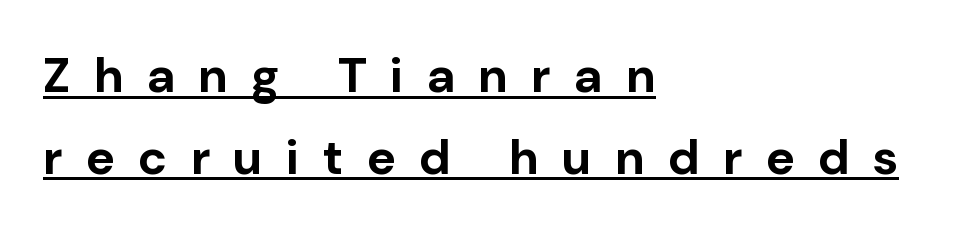
{"serif": "no", "italic": "no", "bold": "yes", "weight": "bold", "width": "normal", "stroke_contrast": "low", "x_height": "medium", "monospaced": "no", "underline": "yes", "align": "left", "line_spacing": "normal", "line_spacing_ratio": 1.67, "letter_spacing": "wide", "letter_spacing_em": 0.48, "glyph_px": 49}
